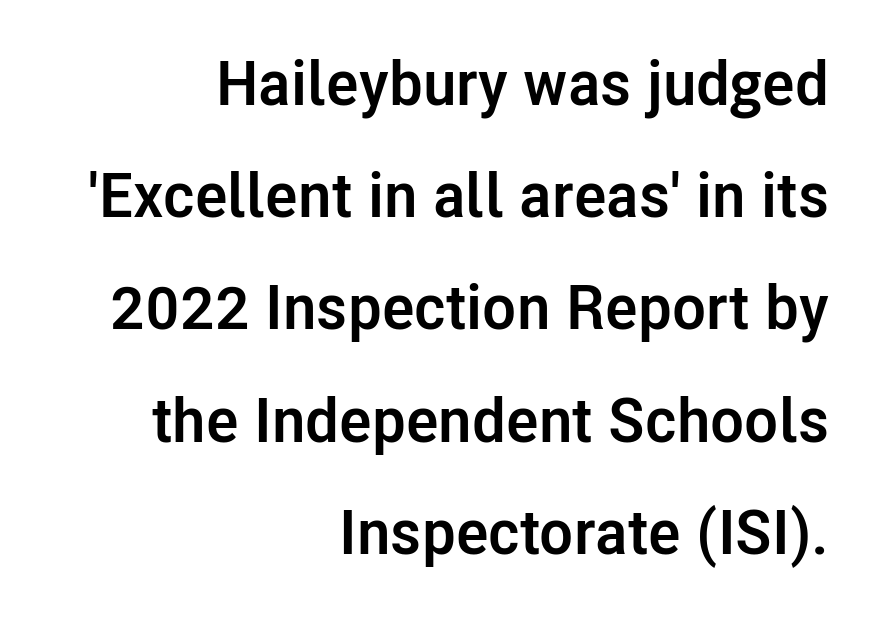
A typesetter would mark this as roman, not italic. You could not count columns in this text — the font is proportionally spaced. Bare-footed words on every line. Its strokes are broad and dark, the hallmark of bold type.
